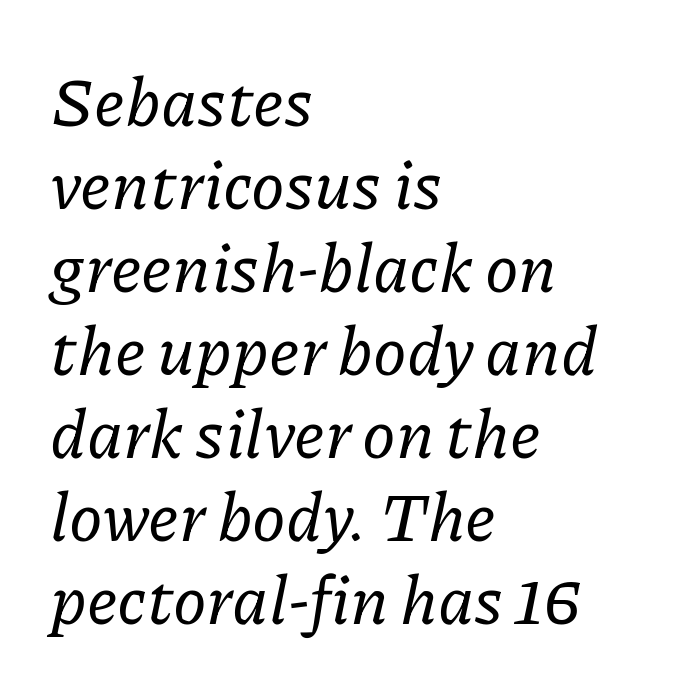
Here the designer chose a conventional face with non-uniform glyph widths. This sample uses plain, unmodified letter spacing. Designer's note — italics engaged. Where is the straight margin? On the left.
